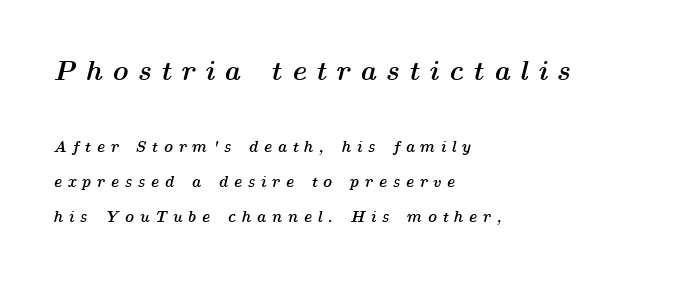
Does extra space separate the letters? Yes, quite a lot of it. If you squint, the top block still reads clearly — it's the larger of the two. How heavy is the stroke? Heavy — this is a bold. Characters are canted at an angle relative to the baseline's perpendicular.
